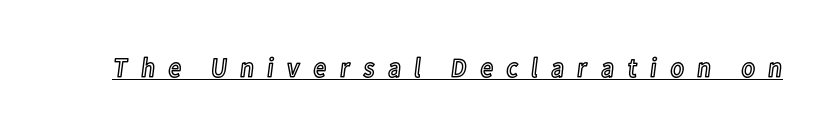
The image shows 28 px condensed type; set unusually wide letter spacing (+0.44 em), underlined; a medium x-height.
